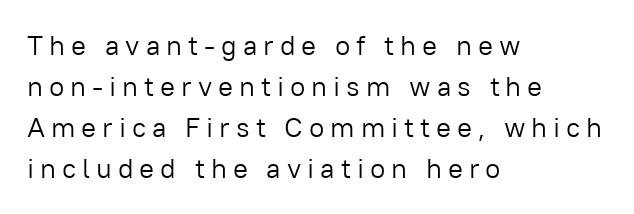
Q: Is the text bold? A: No.
Q: Is the text italic (slanted)? A: No, it is upright.
Q: Is the typeface a serif or a sans-serif typeface? A: Sans-serif.
Q: Is the text underlined? A: No.
Q: How is the paragraph aligned? A: Left-aligned.
Q: Is the spacing between letters normal or unusually wide? A: Unusually wide.
Q: Is the spacing between lines tight, normal or loose? A: Normal.
Q: Width (condensed, normal, or wide)? A: Normal.
Q: Stroke contrast? A: Low.
Q: x-height? A: Medium.
Q: Monospaced? A: No.
